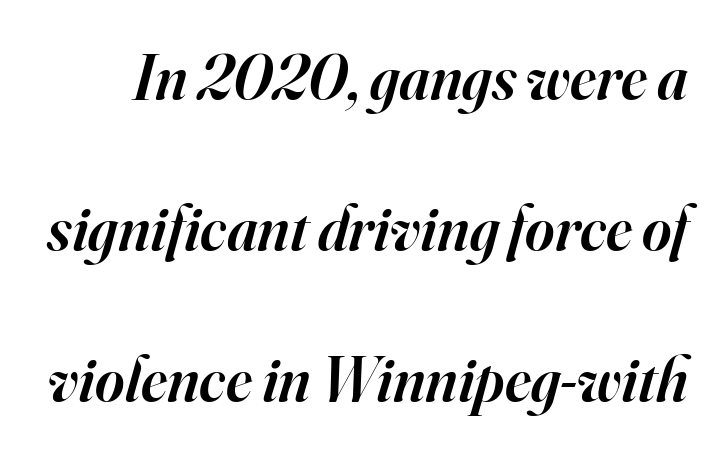
{"serif": "yes", "italic": "yes", "lean": "right", "slant_degrees": 16, "bold": "semi", "weight": "semibold", "width": "normal", "stroke_contrast": "high", "x_height": "small", "monospaced": "no", "underline": "no", "line_spacing": "loose", "line_spacing_ratio": 2.4, "letter_spacing": "normal", "letter_spacing_em": 0.0, "glyph_px": 63}
